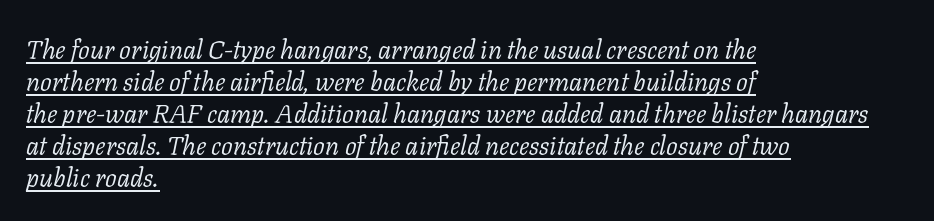
Q: Is the text bold? A: No.
Q: Is the text italic (slanted)? A: Yes, it leans right by about 11 degrees.
Q: Is the text underlined? A: Yes.
Q: How is the paragraph aligned? A: Left-aligned.
Q: Is the spacing between letters normal or unusually wide? A: Normal.
